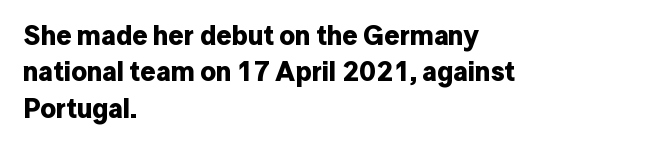
Q: Is the text bold? A: Yes.
Q: Is the text italic (slanted)? A: No, it is upright.
Q: Is the text underlined? A: No.
Q: How is the paragraph aligned? A: Left-aligned.
Q: Is the spacing between letters normal or unusually wide? A: Normal.
Q: Is the spacing between lines tight, normal or loose? A: Normal.
